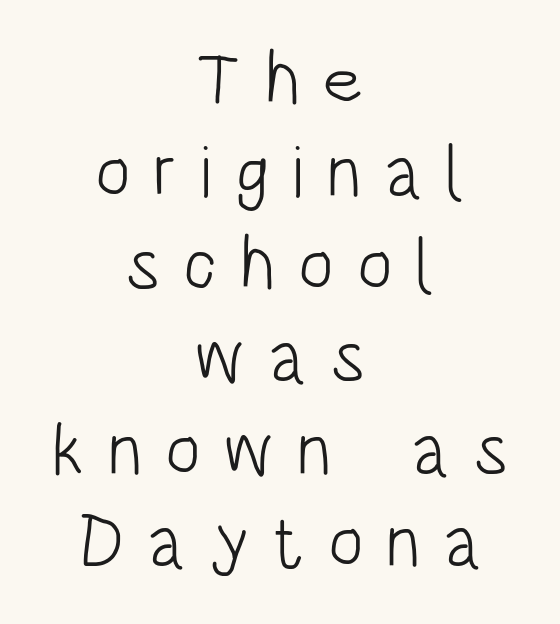
{"serif": "no", "italic": "no", "bold": "no", "weight": "light", "width": "condensed", "stroke_contrast": "low", "x_height": "large", "monospaced": "no", "underline": "no", "align": "center", "line_spacing": "normal", "line_spacing_ratio": 1.25, "letter_spacing": "wide", "letter_spacing_em": 0.31, "glyph_px": 74}
